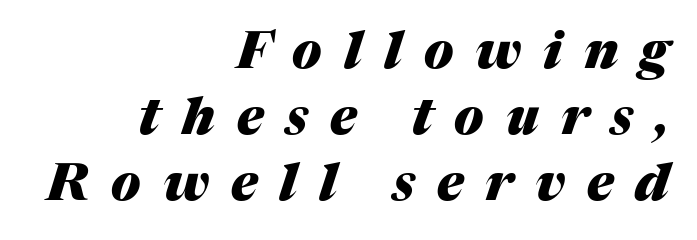
Q: Is the text bold? A: Yes.
Q: Is the text italic (slanted)? A: Yes, it leans right by about 17 degrees.
Q: Is the text underlined? A: No.
Q: How is the paragraph aligned? A: Right-aligned.
Q: Is the spacing between letters normal or unusually wide? A: Unusually wide.
Q: Is the spacing between lines tight, normal or loose? A: Normal.
Q: Width (condensed, normal, or wide)? A: Normal.
Q: Stroke contrast? A: Medium.
Q: x-height? A: Medium.
Q: Monospaced? A: No.
